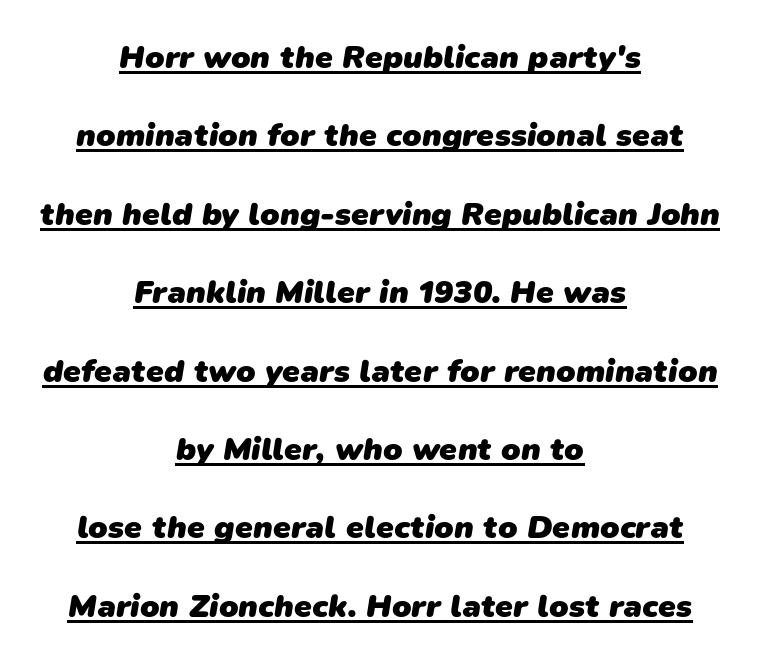
Q: Is the text bold? A: Yes.
Q: Is the typeface a serif or a sans-serif typeface? A: Sans-serif.
Q: Is the text underlined? A: Yes.
Q: How is the paragraph aligned? A: Centered.
Q: Is the spacing between letters normal or unusually wide? A: Normal.
Q: Is the spacing between lines tight, normal or loose? A: Loose.
Q: Width (condensed, normal, or wide)? A: Normal.
Q: Stroke contrast? A: Low.
Q: x-height? A: Medium.
Q: Monospaced? A: No.
